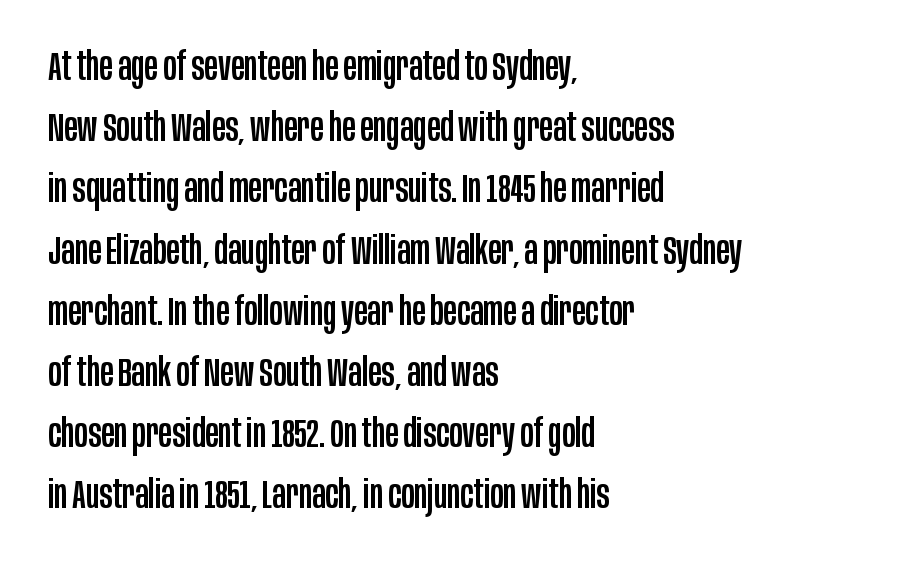
Q: Is the text italic (slanted)? A: No, it is upright.
Q: Is the typeface a serif or a sans-serif typeface? A: Sans-serif.
Q: Is the text underlined? A: No.
Q: How is the paragraph aligned? A: Left-aligned.
Q: Is the spacing between letters normal or unusually wide? A: Normal.
Q: Is the spacing between lines tight, normal or loose? A: Normal.
Q: Width (condensed, normal, or wide)? A: Condensed.
Q: Stroke contrast? A: Low.
Q: x-height? A: Large.
Q: Monospaced? A: No.
